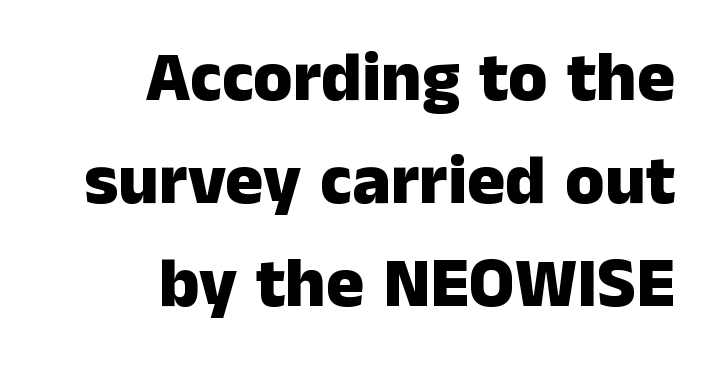
{"serif": "no", "italic": "no", "bold": "yes", "weight": "heavy", "width": "normal", "stroke_contrast": "low", "x_height": "medium", "monospaced": "no", "underline": "no", "align": "right", "line_spacing": "normal", "line_spacing_ratio": 1.45, "letter_spacing": "normal", "letter_spacing_em": 0.0, "glyph_px": 71}
